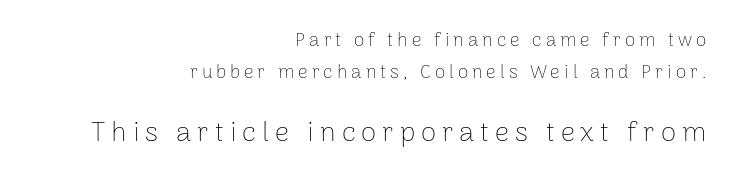
{"serif": "no", "italic": "no", "bold": "no", "weight": "thin", "width": "normal", "stroke_contrast": "low", "x_height": "medium", "monospaced": "no", "underline": "no", "align": "right", "line_spacing": "normal", "line_spacing_ratio": 1.66, "letter_spacing": "wide", "letter_spacing_em": 0.21, "larger_block": "second", "size_ratio": 1.47, "glyph_px": 28}
